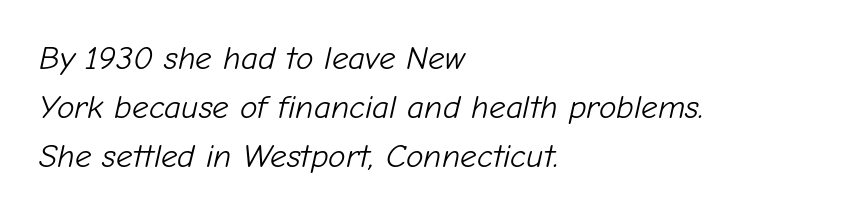
The rendering keeps characters at their native spacing. Quick note: underline off. The rendering uses natural spacing where letterforms have individual widths. Each stroke keeps to a modest, everyday thickness or less. Notice how descenders clear the ascenders below comfortably — that's standard leading.
